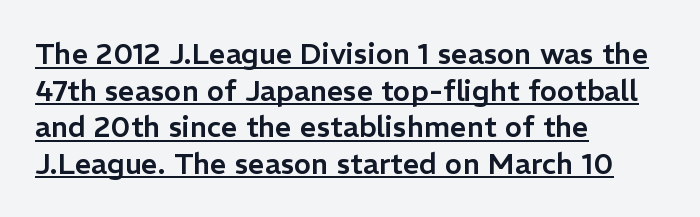
The image shows 29 px sans-serif type, upright; set left-aligned, normal line spacing (1.26x), normal letter spacing, underlined; low stroke contrast and a medium x-height.
